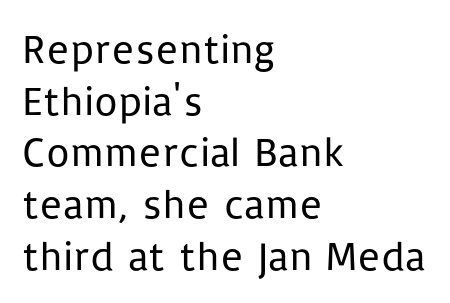
{"serif": "no", "italic": "no", "bold": "no", "weight": "regular", "width": "normal", "stroke_contrast": "low", "x_height": "medium", "monospaced": "no", "underline": "no", "align": "left", "line_spacing": "normal", "line_spacing_ratio": 1.26, "letter_spacing": "normal", "letter_spacing_em": 0.0, "glyph_px": 41}
